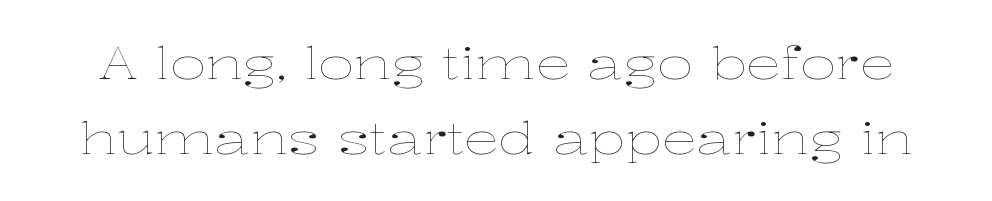
{"italic": "no", "bold": "no", "weight": "thin", "width": "wide", "stroke_contrast": "low", "x_height": "medium", "monospaced": "no", "underline": "no", "line_spacing": "normal", "line_spacing_ratio": 1.7, "letter_spacing": "normal", "letter_spacing_em": 0.0, "glyph_px": 44}
